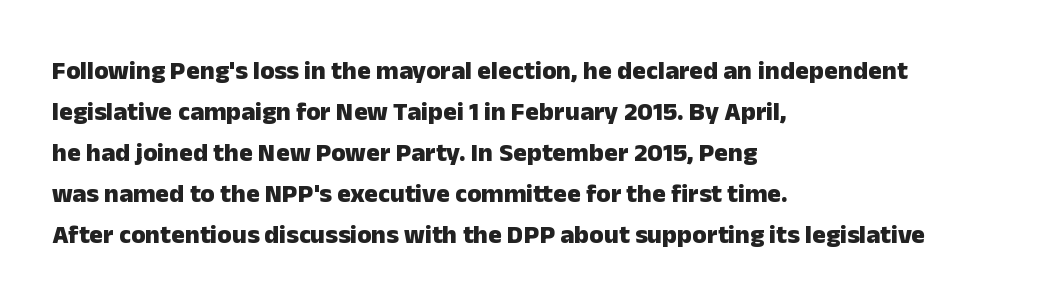
The image shows 26 px bold type, upright; set left-aligned, normal line spacing (1.58x), normal letter spacing, not underlined.
